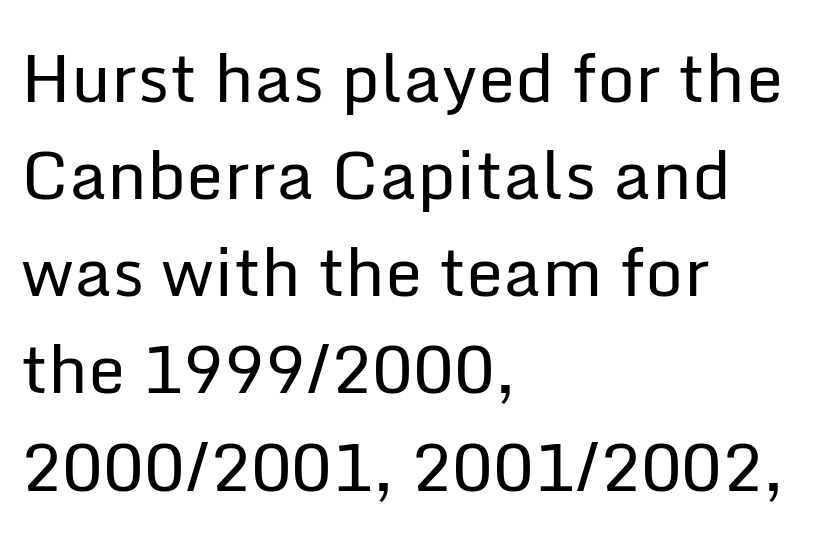
Clear beneath every line of the passage. These lines are set flush left with a ragged right edge. Rows of type keep a routine distance in the vertical direction. Glyph-to-glyph distance matches everyday printed text.
